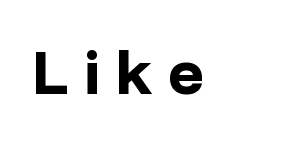
The image shows 62 px bold sans-serif type, upright; set unusually wide letter spacing (+0.26 em), not underlined; low stroke contrast and a medium x-height.
